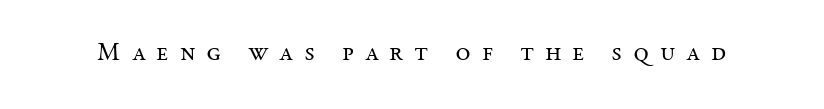
{"italic": "no", "bold": "no", "underline": "no", "letter_spacing": "wide", "letter_spacing_em": 0.41, "glyph_px": 26}
